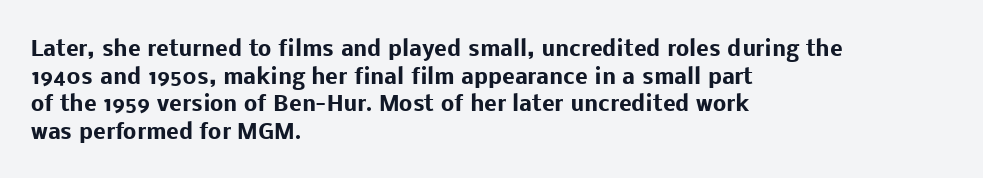
The image shows 21 px bold type, upright; set left-aligned, normal line spacing (1.31x), normal letter spacing, not underlined.
